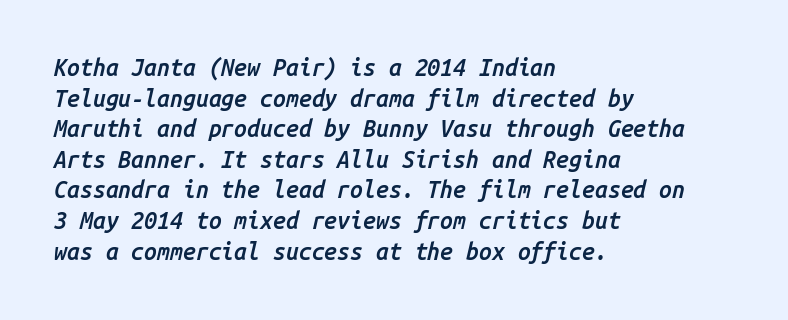
The image shows 23 px text type, italic (leaning right); set left-aligned, normal line spacing (1.33x), normal letter spacing, not underlined.
